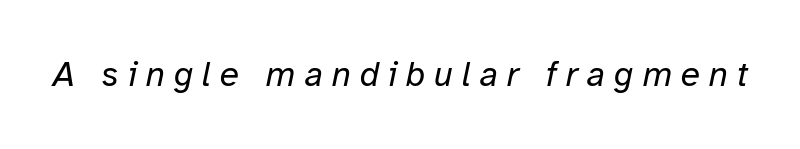
{"italic": "yes", "lean": "right", "slant_degrees": 12, "bold": "no", "weight": "regular", "width": "normal", "stroke_contrast": "low", "x_height": "medium", "monospaced": "no", "underline": "no", "letter_spacing": "wide", "letter_spacing_em": 0.25, "glyph_px": 35}
